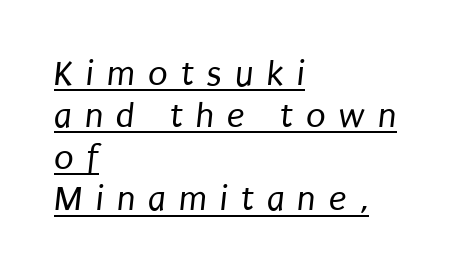
Character widths vary here, with narrow letters taking less room than wide ones. The string is rendered with underlining switched on. Nothing heavy about these letters — not bold at all. Inter-character spacing is expanded well beyond the font's built-in metrics. A classic flush-left, rag-right setting is used for this passage.
